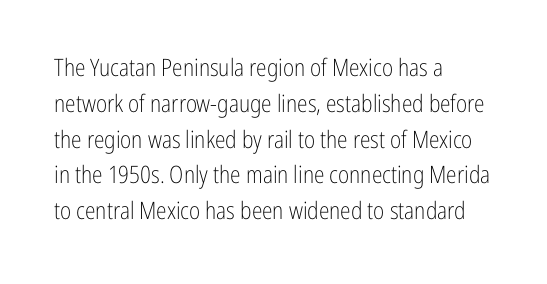
{"italic": "no", "bold": "no", "underline": "no", "align": "left", "line_spacing": "normal", "line_spacing_ratio": 1.49, "letter_spacing": "normal", "letter_spacing_em": 0.0, "glyph_px": 24}
